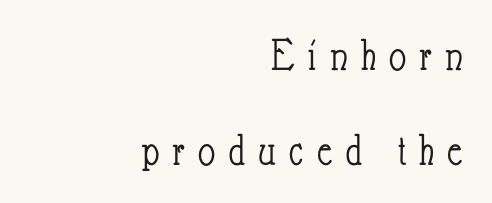
Q: Is the text bold? A: No.
Q: Is the text italic (slanted)? A: No, it is upright.
Q: Is the text underlined? A: No.
Q: How is the paragraph aligned? A: Right-aligned.
Q: Is the spacing between letters normal or unusually wide? A: Unusually wide.
Q: Is the spacing between lines tight, normal or loose? A: Loose.
Q: Width (condensed, normal, or wide)? A: Condensed.
Q: Stroke contrast? A: Low.
Q: x-height? A: Small.
Q: Monospaced? A: No.
